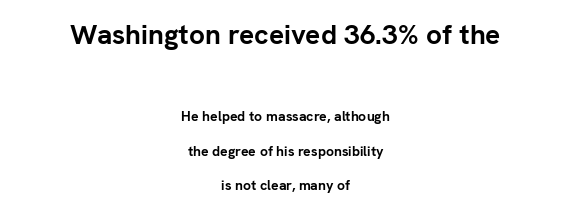
Q: Is the text bold? A: Yes.
Q: Is the text italic (slanted)? A: No, it is upright.
Q: Is the typeface a serif or a sans-serif typeface? A: Sans-serif.
Q: Is the text underlined? A: No.
Q: How is the paragraph aligned? A: Centered.
Q: Is the spacing between letters normal or unusually wide? A: Normal.
Q: Is the spacing between lines tight, normal or loose? A: Loose.
Q: Which block of text is set in a larger size, the first (top) or the second (bottom)? A: The first (top) one.
Q: Width (condensed, normal, or wide)? A: Normal.
Q: Stroke contrast? A: Low.
Q: x-height? A: Medium.
Q: Monospaced? A: No.
